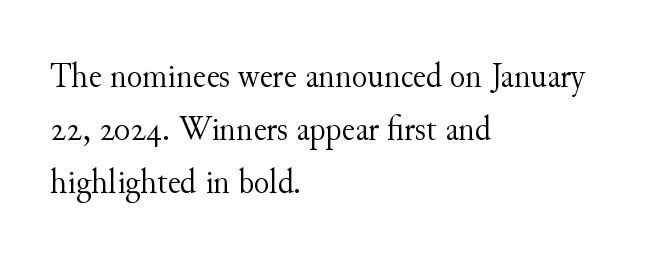
Q: Is the text bold? A: No.
Q: Is the text italic (slanted)? A: No, it is upright.
Q: Is the typeface a serif or a sans-serif typeface? A: Serif.
Q: Is the text underlined? A: No.
Q: How is the paragraph aligned? A: Left-aligned.
Q: Is the spacing between letters normal or unusually wide? A: Normal.
Q: Is the spacing between lines tight, normal or loose? A: Normal.
Q: Width (condensed, normal, or wide)? A: Normal.
Q: Stroke contrast? A: Medium.
Q: x-height? A: Small.
Q: Monospaced? A: No.
